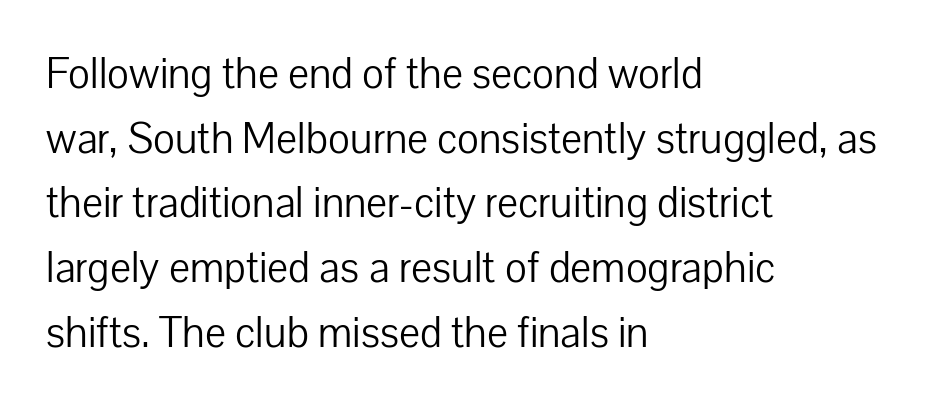
{"serif": "no", "italic": "no", "bold": "no", "weight": "light", "width": "normal", "stroke_contrast": "low", "x_height": "medium", "monospaced": "no", "underline": "no", "align": "left", "line_spacing": "normal", "line_spacing_ratio": 1.54, "letter_spacing": "normal", "letter_spacing_em": 0.0, "glyph_px": 42}
